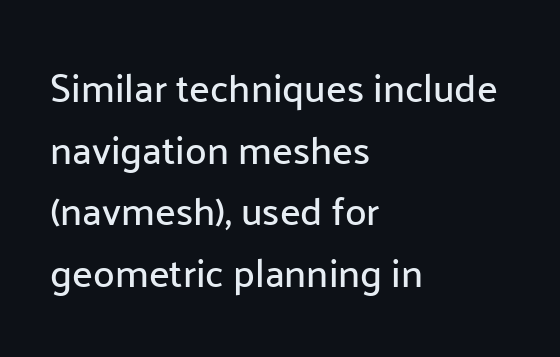
It's the straight-up-and-down kind of type. No feet cap the strokes, marking this as sans-serif type. Inter-character spacing is left at the font's built-in metrics. Summary of vertical rhythm: regular, with standard interline spacing. Varying glyph widths throughout — classic text-font behaviour.
